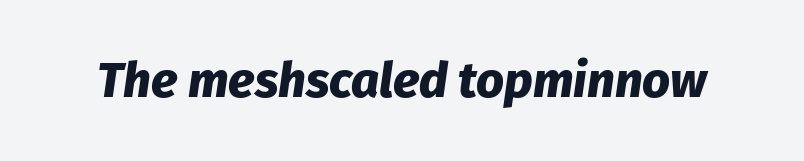
Each letter keeps its own natural width here, so spacing adapts to shape. The passage shown leans; its letterforms are oblique. Spacing between characters is what you'd get straight out of the box. Descenders hang freely into open space. Weight: bold.
